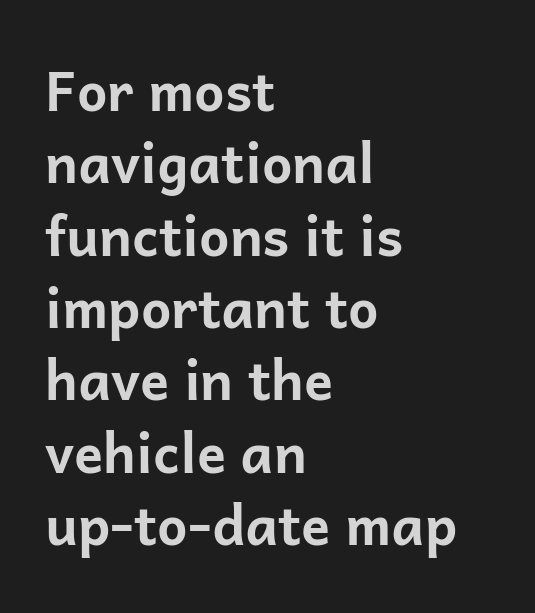
{"serif": "no", "italic": "no", "bold": "yes", "weight": "bold", "width": "normal", "stroke_contrast": "low", "x_height": "medium", "monospaced": "no", "underline": "no", "align": "left", "line_spacing": "normal", "line_spacing_ratio": 1.34, "letter_spacing": "normal", "letter_spacing_em": 0.0, "glyph_px": 54}
